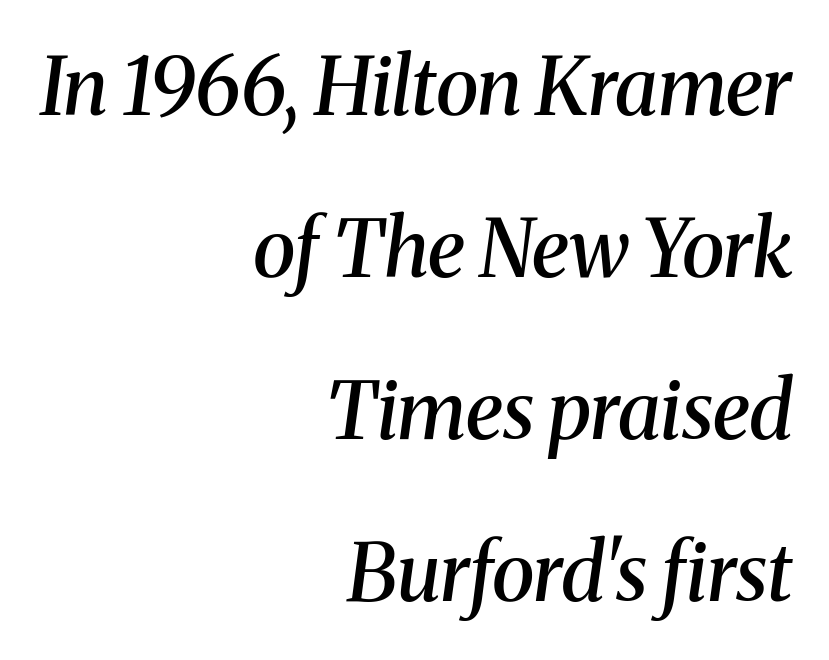
{"serif": "yes", "italic": "yes", "lean": "right", "slant_degrees": 8, "bold": "semi", "weight": "semibold", "width": "normal", "stroke_contrast": "medium", "x_height": "medium", "monospaced": "no", "underline": "no", "align": "right", "line_spacing": "loose", "line_spacing_ratio": 2.05, "letter_spacing": "normal", "letter_spacing_em": 0.0, "glyph_px": 79}
